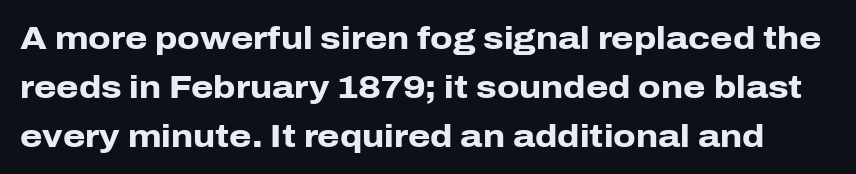
{"serif": "no", "italic": "no", "bold": "yes", "weight": "heavy", "width": "normal", "stroke_contrast": "low", "x_height": "medium", "monospaced": "no", "underline": "no", "line_spacing": "normal", "line_spacing_ratio": 1.53, "letter_spacing": "normal", "letter_spacing_em": 0.0, "glyph_px": 32}
